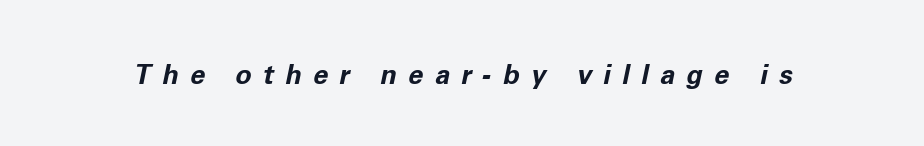
{"italic": "yes", "lean": "right", "slant_degrees": 11, "bold": "yes", "underline": "no", "letter_spacing": "wide", "letter_spacing_em": 0.42, "glyph_px": 27}
